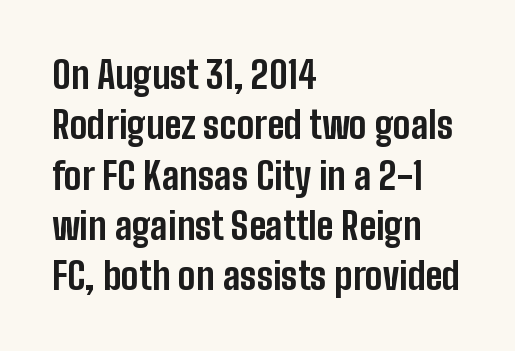
{"serif": "no", "italic": "no", "bold": "yes", "weight": "bold", "width": "condensed", "stroke_contrast": "low", "x_height": "medium", "monospaced": "no", "underline": "no", "align": "left", "line_spacing": "normal", "line_spacing_ratio": 1.36, "letter_spacing": "normal", "letter_spacing_em": 0.0, "glyph_px": 37}
